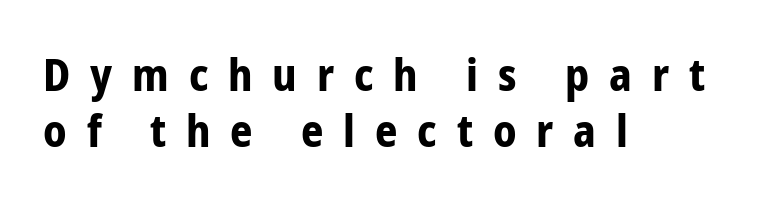
{"serif": "no", "italic": "no", "bold": "yes", "weight": "bold", "width": "condensed", "stroke_contrast": "low", "x_height": "medium", "monospaced": "no", "underline": "no", "align": "left", "line_spacing": "normal", "line_spacing_ratio": 1.27, "letter_spacing": "wide", "letter_spacing_em": 0.45, "glyph_px": 44}
